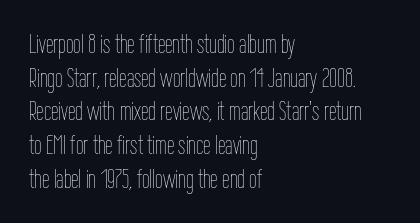
{"italic": "no", "bold": "no", "underline": "no", "align": "left", "line_spacing": "normal", "line_spacing_ratio": 1.25, "letter_spacing": "normal", "letter_spacing_em": 0.0, "glyph_px": 27}
